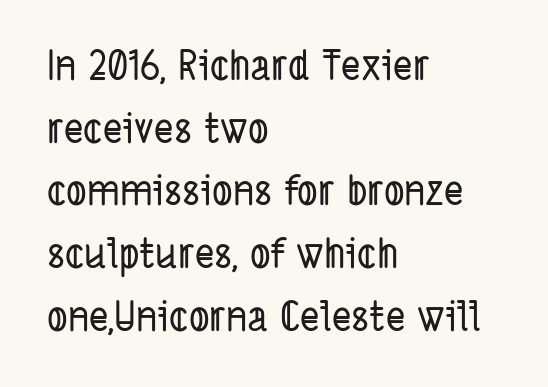
{"serif": "no", "width": "condensed", "stroke_contrast": "low", "x_height": "medium", "monospaced": "no", "underline": "no", "align": "left", "line_spacing": "normal", "line_spacing_ratio": 1.53, "letter_spacing": "normal", "letter_spacing_em": 0.0, "glyph_px": 41}
